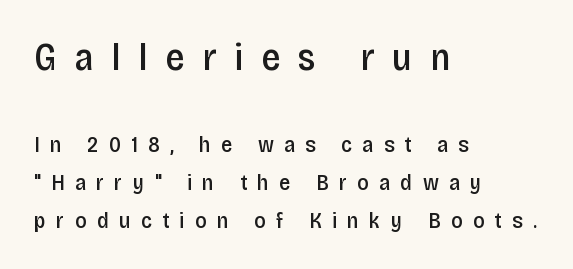
{"serif": "no", "italic": "no", "bold": "semi", "weight": "semibold", "width": "condensed", "stroke_contrast": "low", "x_height": "large", "monospaced": "no", "underline": "no", "align": "left", "line_spacing_ratio": 1.74, "letter_spacing": "wide", "letter_spacing_em": 0.47, "larger_block": "first", "size_ratio": 1.73, "glyph_px": 38}
